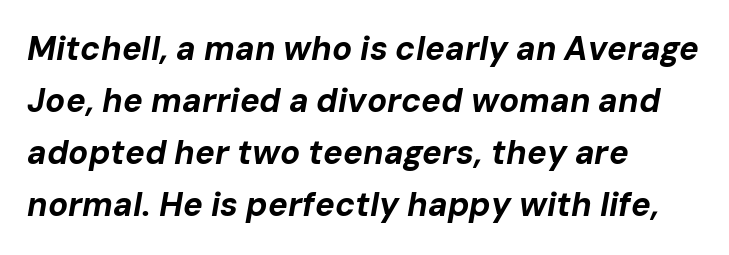
The foot of each line stays bare and open. Visually the block forms a straight wall on the left and a jagged coastline on the right. Weight check: bold — yes, fully. Honestly, the letter spacing is just normal — you wouldn't notice it. Rendered with sloped, italic letterforms.
